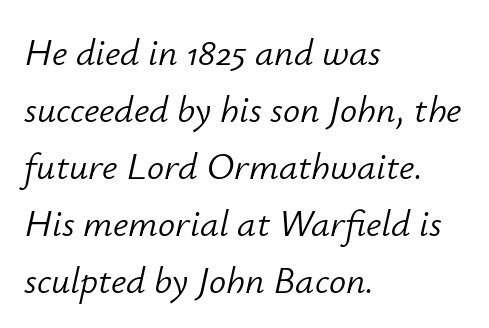
Q: Is the text bold? A: No.
Q: Is the text italic (slanted)? A: Yes, it leans right by about 12 degrees.
Q: Is the text underlined? A: No.
Q: How is the paragraph aligned? A: Left-aligned.
Q: Is the spacing between letters normal or unusually wide? A: Normal.
Q: Is the spacing between lines tight, normal or loose? A: Normal.
Q: Width (condensed, normal, or wide)? A: Normal.
Q: Stroke contrast? A: Low.
Q: x-height? A: Small.
Q: Monospaced? A: No.
